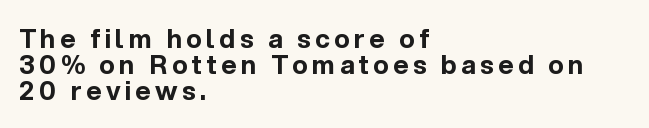
The image shows 26 px bold type, upright; set left-aligned, tight line spacing (1.0x), not underlined.
